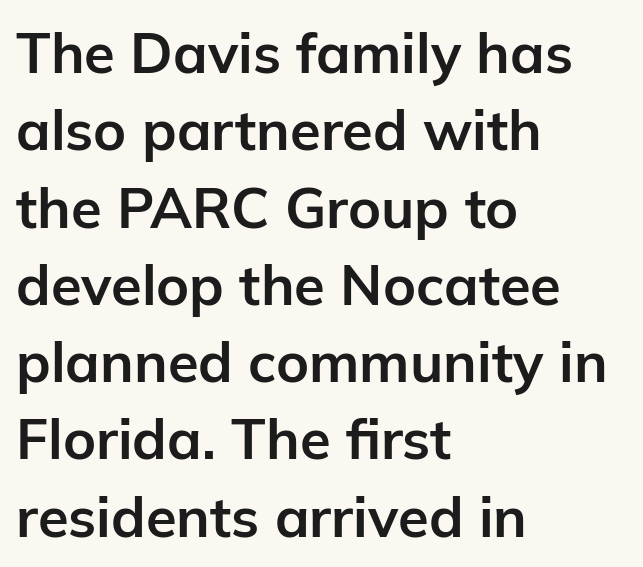
The image shows 56 px bold sans-serif type, upright; set left-aligned, normal line spacing (1.38x), normal letter spacing, not underlined; low stroke contrast and a medium x-height.
